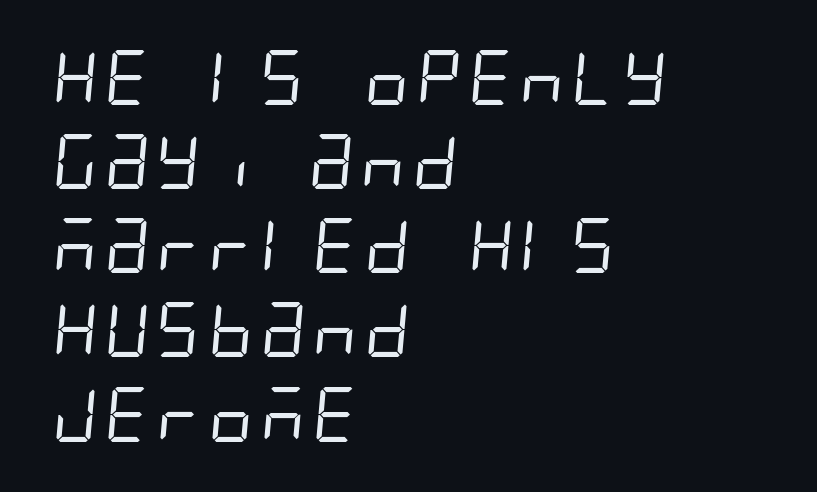
Visually the block forms a straight wall on the left and a jagged coastline on the right. Nothing unusual about the tracking: characters are spaced as the font intends. Only glyphs here, with clear space below each row. Is the type heavy? It reads as light-to-regular instead. I'd call this a sans setting — the letters go barefoot. Quick note: interline space is typical.
